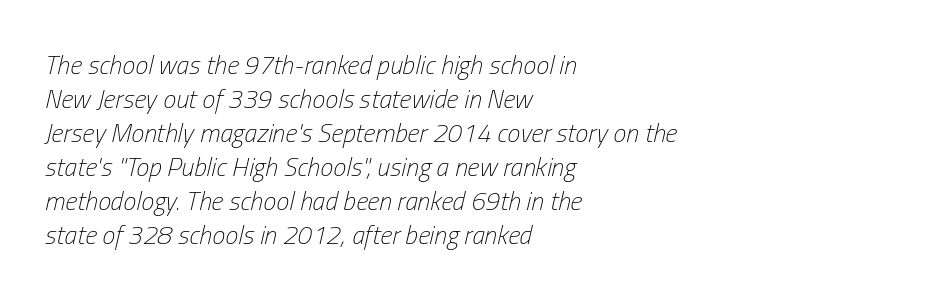
{"italic": "yes", "lean": "right", "slant_degrees": 13, "bold": "no", "underline": "no", "align": "left", "line_spacing": "normal", "line_spacing_ratio": 1.31, "letter_spacing": "normal", "letter_spacing_em": 0.0, "glyph_px": 26}
